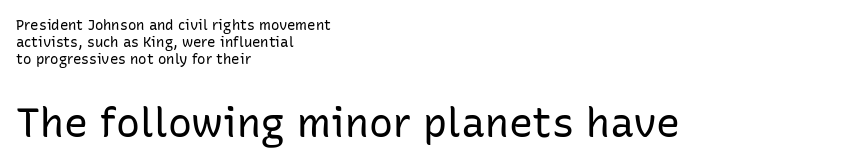
The image shows 40 px regular-weight sans-serif type, upright; set left-aligned, line spacing 1.21x, normal letter spacing, not underlined; the second (bottom) block is 2.86x larger; low stroke contrast and a medium x-height.
